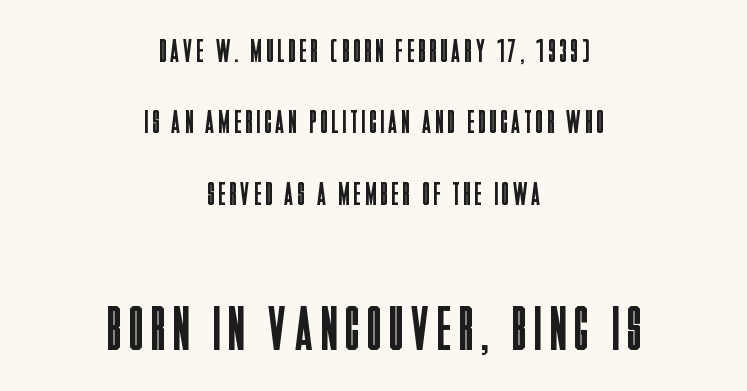
{"serif": "no", "italic": "no", "bold": "no", "weight": "regular", "width": "condensed", "stroke_contrast": "low", "x_height": "large", "monospaced": "no", "underline": "no", "align": "center", "line_spacing": "loose", "line_spacing_ratio": 2.23, "larger_block": "second", "size_ratio": 1.97, "glyph_px": 63}
